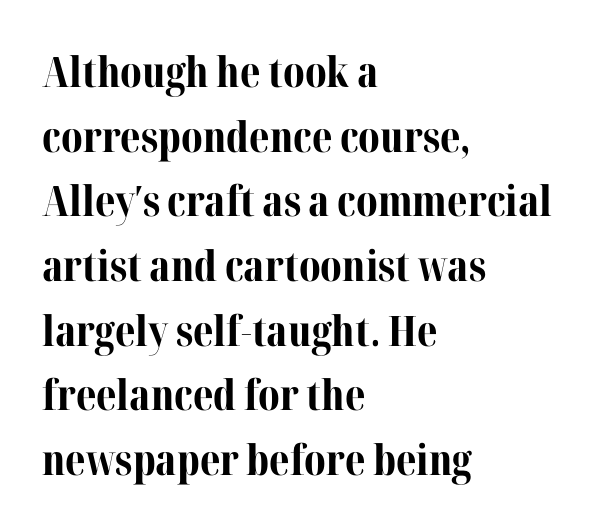
In terms of letterform style, serifs are clearly present. Is the type bold? Yes — the strokes are clearly thick and heavy. Is this a fixed-width face? No — the glyphs have proportional, varying widths. Posture: vertical.
